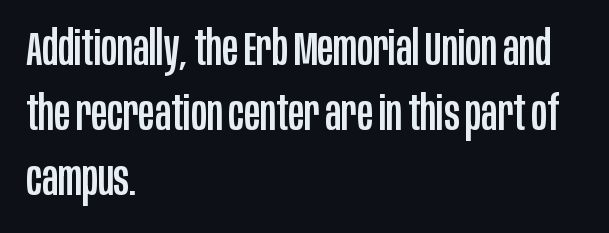
A typesetter would call this zero additional tracking. These lines are rendered in a variable-pitch font. Unlike a traditional serif, this face leaves its strokes unadorned. The words here are not underlined. Layout note: lines flush left. Posture: straight, roman, zero tilt.
